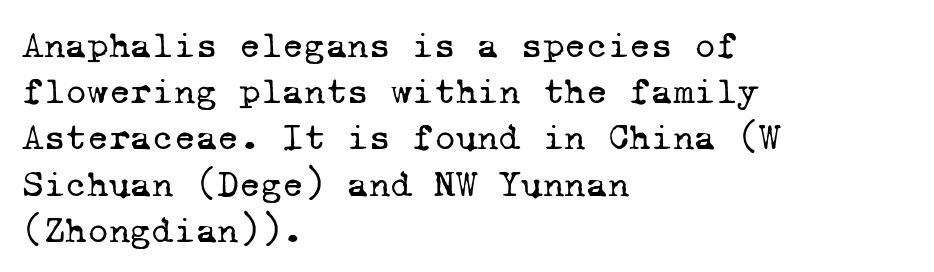
The image shows 37 px regular-weight serif type, monospaced; set left-aligned, normal line spacing (1.25x), normal letter spacing, not underlined; low stroke contrast and a medium x-height.
